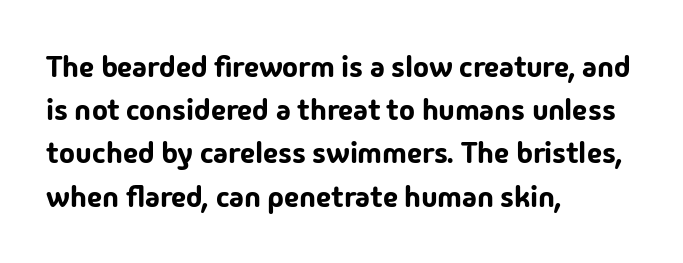
The ragged edge is on the right, which tells us the setting is flush left. Regarding serifs, this sample does without them. What stands out about the letter spacing? Nothing — it is the standard amount. Students, observe: this is what conventionally led text looks like. These lines are rendered in a variable-pitch font.
